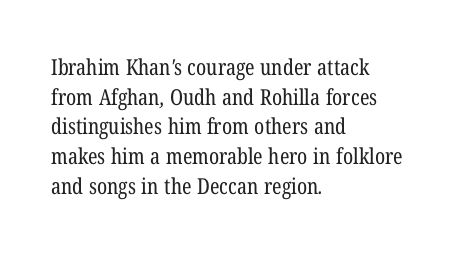
Q: Is the text bold? A: No.
Q: Is the text underlined? A: No.
Q: How is the paragraph aligned? A: Left-aligned.
Q: Is the spacing between letters normal or unusually wide? A: Normal.
Q: Is the spacing between lines tight, normal or loose? A: Normal.
